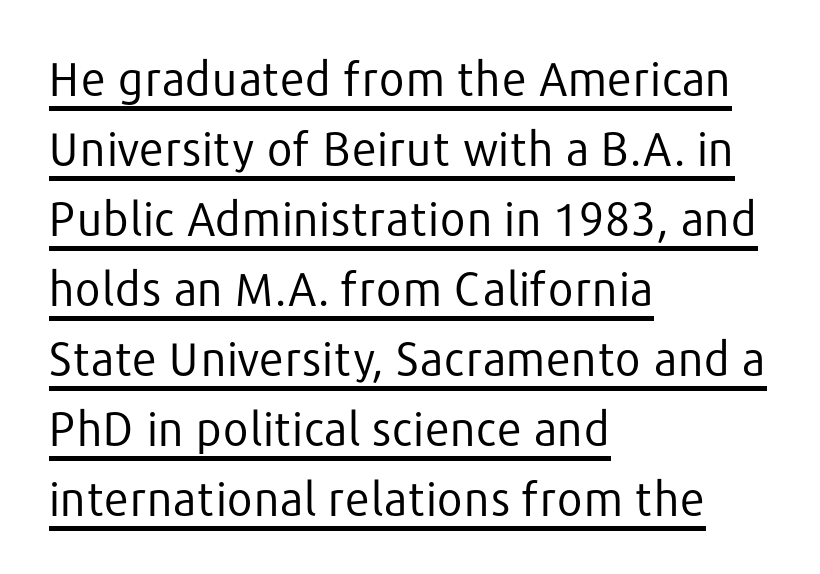
{"serif": "no", "italic": "no", "bold": "no", "weight": "regular", "width": "normal", "stroke_contrast": "low", "x_height": "medium", "monospaced": "no", "underline": "yes", "align": "left", "line_spacing": "normal", "line_spacing_ratio": 1.52, "letter_spacing": "normal", "letter_spacing_em": 0.0, "glyph_px": 46}
